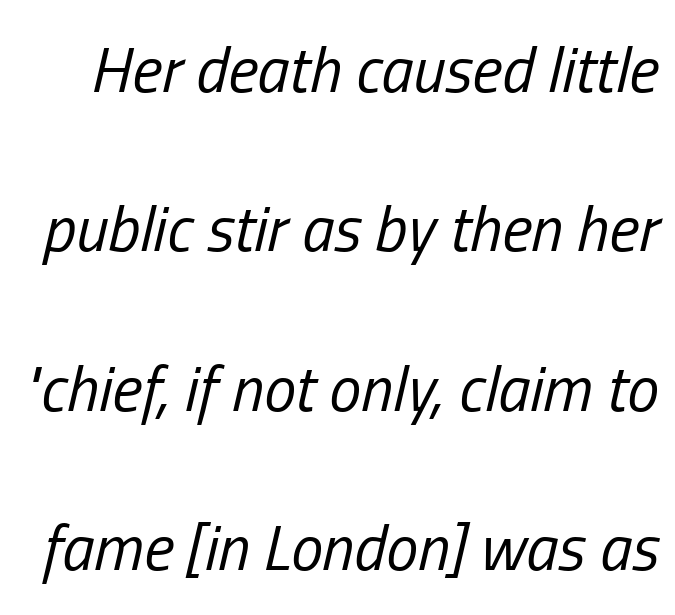
Q: Is the text bold? A: No.
Q: Is the text italic (slanted)? A: Yes, it leans right by about 13 degrees.
Q: Is the text underlined? A: No.
Q: Is the spacing between letters normal or unusually wide? A: Normal.
Q: Is the spacing between lines tight, normal or loose? A: Loose.
Q: Width (condensed, normal, or wide)? A: Condensed.
Q: Stroke contrast? A: Low.
Q: x-height? A: Medium.
Q: Monospaced? A: No.
